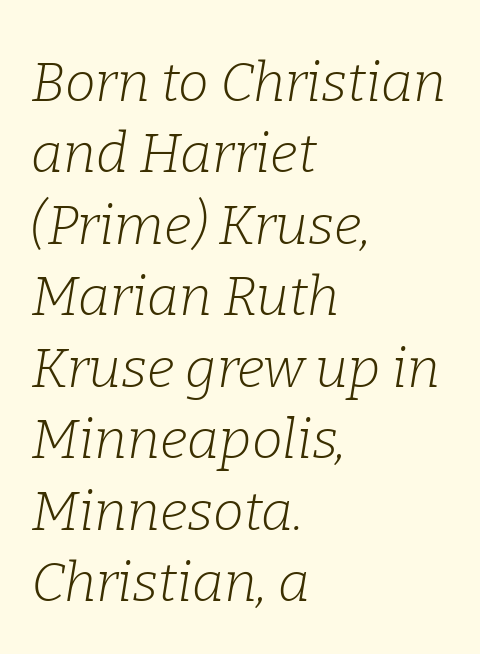
{"serif": "yes", "italic": "yes", "lean": "right", "slant_degrees": 9, "bold": "no", "weight": "light", "width": "normal", "stroke_contrast": "low", "x_height": "medium", "monospaced": "no", "underline": "no", "align": "left", "line_spacing": "normal", "line_spacing_ratio": 1.3, "letter_spacing": "normal", "letter_spacing_em": 0.0, "glyph_px": 55}
